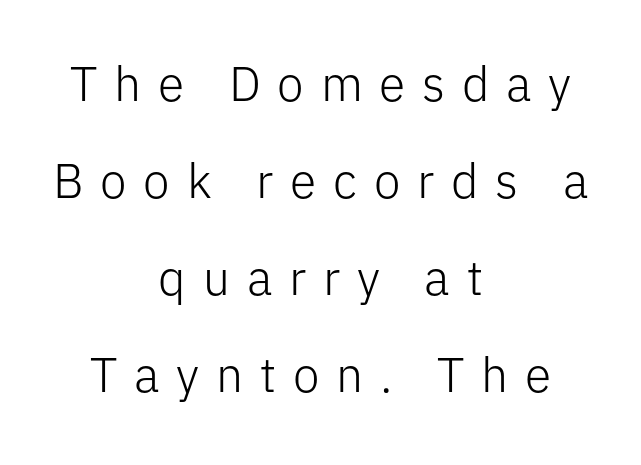
{"serif": "no", "italic": "no", "bold": "no", "weight": "light", "width": "normal", "stroke_contrast": "low", "x_height": "medium", "monospaced": "no", "underline": "no", "align": "center", "line_spacing": "loose", "line_spacing_ratio": 2.02, "letter_spacing": "wide", "letter_spacing_em": 0.35, "glyph_px": 48}
